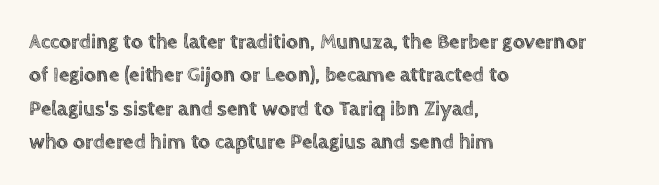
The image shows 21 px text type, upright; set left-aligned, normal line spacing (1.59x), normal letter spacing, not underlined.
